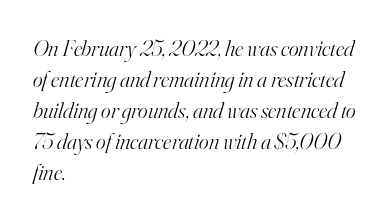
Q: Is the text bold? A: No.
Q: Is the text italic (slanted)? A: Yes, it leans right by about 16 degrees.
Q: Is the text underlined? A: No.
Q: How is the paragraph aligned? A: Left-aligned.
Q: Is the spacing between letters normal or unusually wide? A: Normal.
Q: Is the spacing between lines tight, normal or loose? A: Normal.
